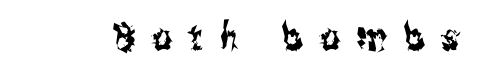
Q: Is the text italic (slanted)? A: No, it is upright.
Q: Is the typeface a serif or a sans-serif typeface? A: Sans-serif.
Q: Is the text underlined? A: No.
Q: Is the spacing between letters normal or unusually wide? A: Unusually wide.
Q: Width (condensed, normal, or wide)? A: Condensed.
Q: Stroke contrast? A: Medium.
Q: x-height? A: Medium.
Q: Monospaced? A: No.
